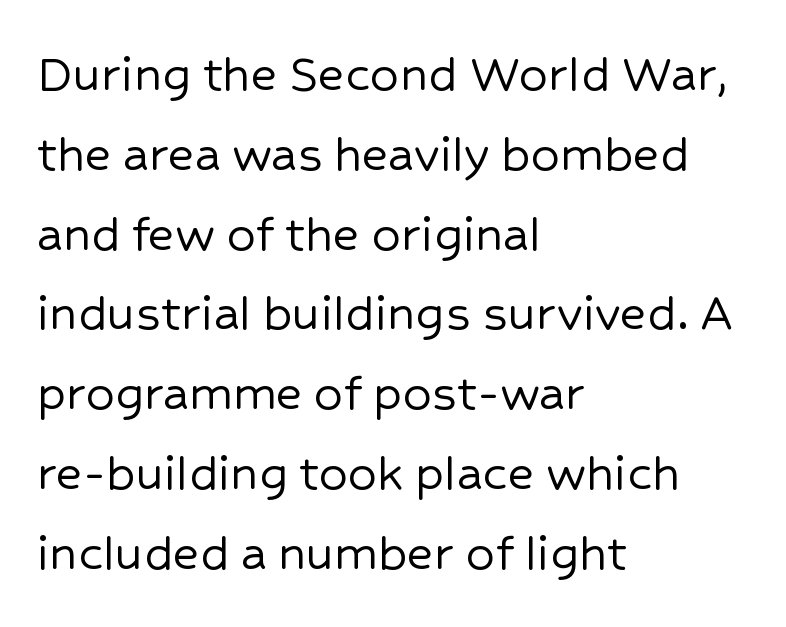
Q: Is the text italic (slanted)? A: No, it is upright.
Q: Is the typeface a serif or a sans-serif typeface? A: Sans-serif.
Q: Is the text underlined? A: No.
Q: How is the paragraph aligned? A: Left-aligned.
Q: Is the spacing between letters normal or unusually wide? A: Normal.
Q: Is the spacing between lines tight, normal or loose? A: Normal.
Q: Width (condensed, normal, or wide)? A: Normal.
Q: Stroke contrast? A: Low.
Q: x-height? A: Medium.
Q: Monospaced? A: No.
